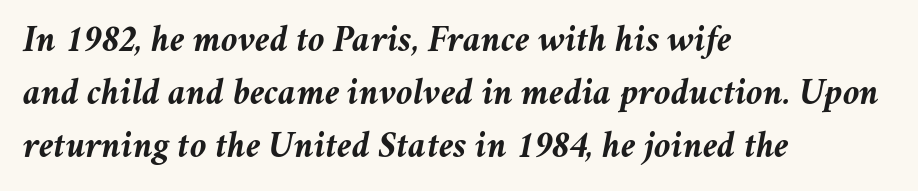
The image shows 38 px semibold type, italic (leaning right); set left-aligned, normal line spacing (1.4x), normal letter spacing, not underlined; medium stroke contrast and a medium x-height.
